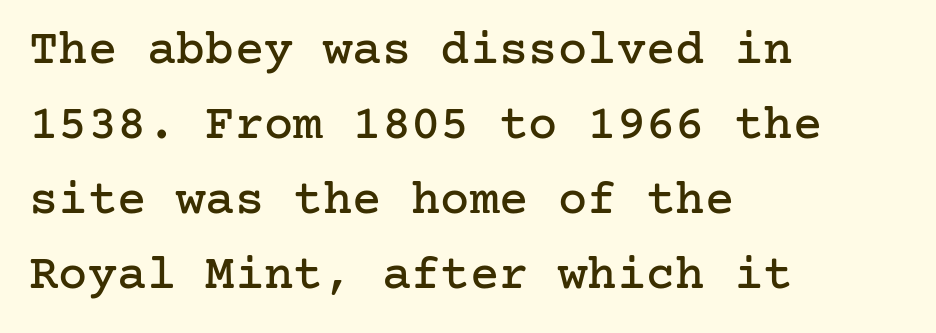
The image shows 49 px serif type, upright; set left-aligned, normal line spacing (1.53x), normal letter spacing, not underlined; low stroke contrast and a medium x-height.
